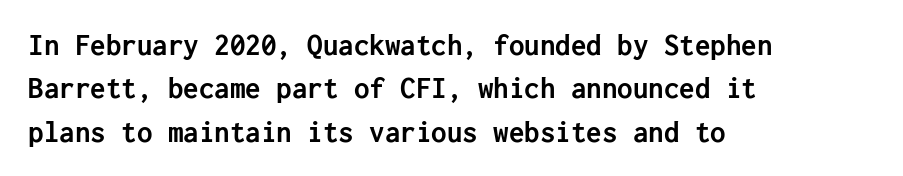
{"serif": "no", "italic": "no", "bold": "yes", "weight": "semibold", "width": "normal", "stroke_contrast": "low", "x_height": "medium", "underline": "no", "align": "left", "line_spacing": "normal", "line_spacing_ratio": 1.4, "letter_spacing": "normal", "letter_spacing_em": 0.0, "glyph_px": 31}
